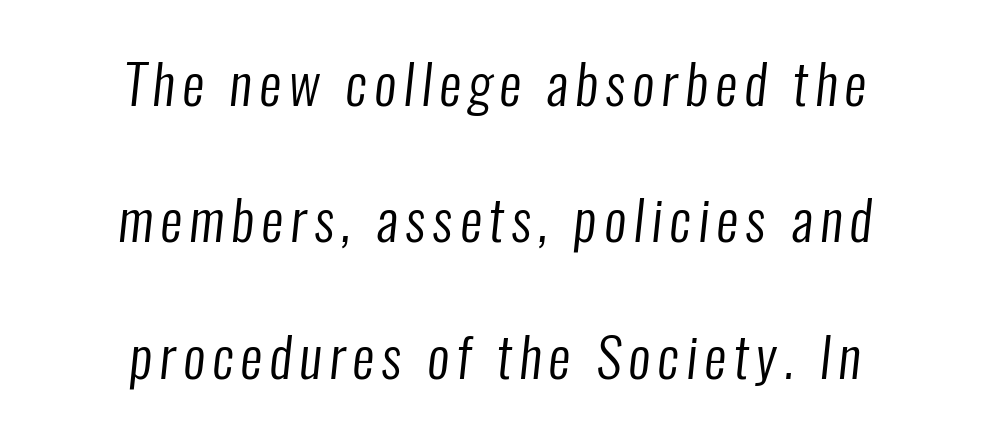
{"serif": "no", "bold": "no", "weight": "regular", "width": "condensed", "stroke_contrast": "low", "x_height": "medium", "monospaced": "no", "underline": "no", "align": "center", "line_spacing": "loose", "line_spacing_ratio": 2.48, "glyph_px": 55}
